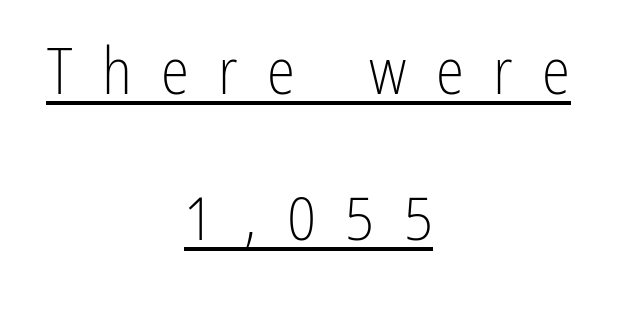
{"serif": "no", "italic": "no", "bold": "no", "weight": "light", "width": "condensed", "stroke_contrast": "low", "x_height": "medium", "monospaced": "no", "underline": "yes", "align": "center", "line_spacing": "loose", "line_spacing_ratio": 2.28, "letter_spacing": "wide", "letter_spacing_em": 0.46, "glyph_px": 64}
